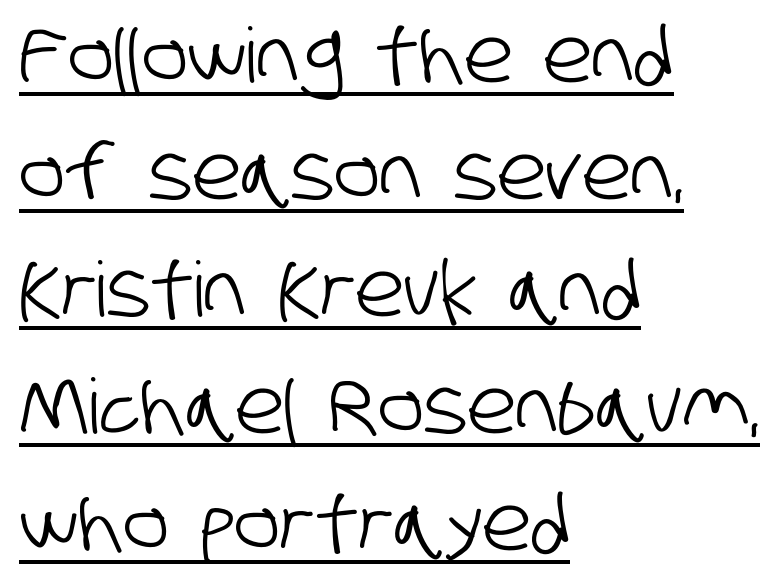
{"serif": "no", "width": "condensed", "stroke_contrast": "low", "x_height": "large", "monospaced": "no", "underline": "yes", "align": "left", "line_spacing": "normal", "line_spacing_ratio": 1.54, "letter_spacing": "normal", "letter_spacing_em": 0.0, "glyph_px": 76}
